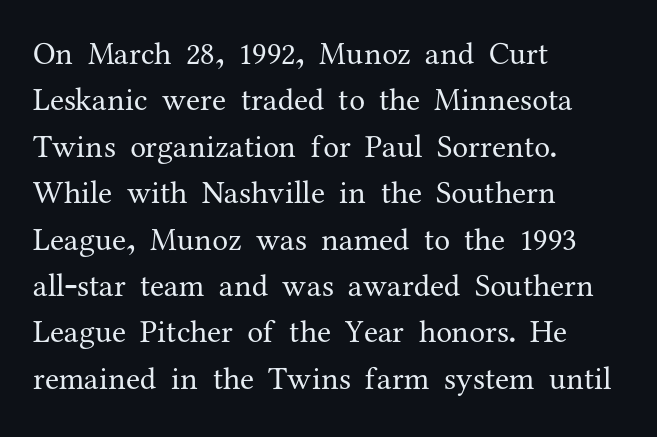
{"serif": "yes", "italic": "no", "bold": "no", "weight": "regular", "width": "normal", "stroke_contrast": "medium", "x_height": "medium", "monospaced": "no", "underline": "no", "align": "left", "line_spacing": "normal", "line_spacing_ratio": 1.45, "letter_spacing": "normal", "letter_spacing_em": 0.0, "glyph_px": 32}
